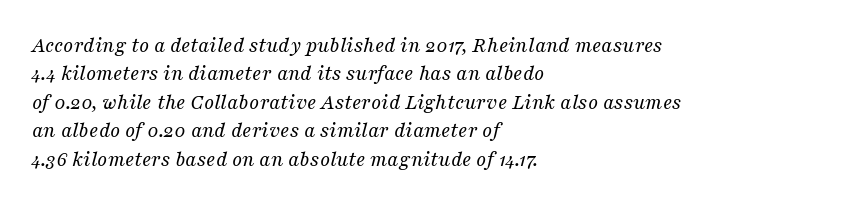
A classic flush-left, rag-right setting is used for this passage. Rule under the text: the space is simply empty. The space between consecutive lines is moderate. These lines were composed using italics.
